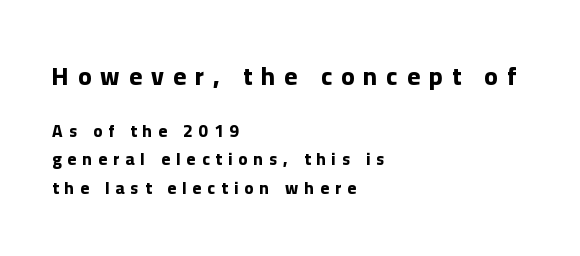
Q: Is the text bold? A: Yes.
Q: Is the text italic (slanted)? A: No, it is upright.
Q: Is the text underlined? A: No.
Q: How is the paragraph aligned? A: Left-aligned.
Q: Is the spacing between letters normal or unusually wide? A: Unusually wide.
Q: Is the spacing between lines tight, normal or loose? A: Normal.
Q: Which block of text is set in a larger size, the first (top) or the second (bottom)? A: The first (top) one.
